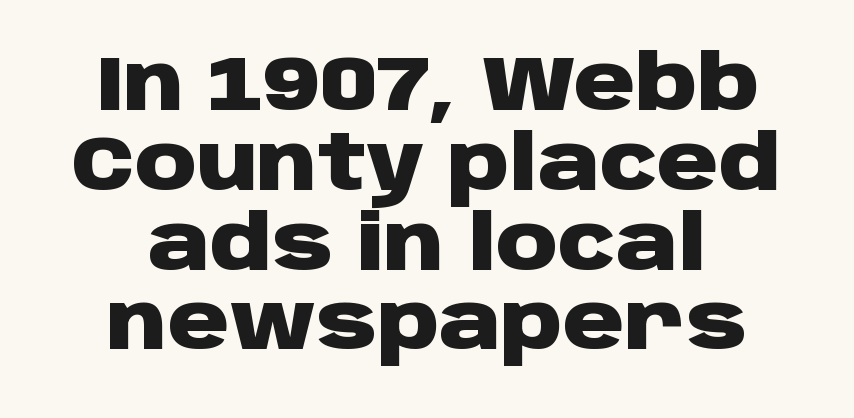
{"serif": "no", "italic": "no", "bold": "yes", "weight": "heavy", "width": "wide", "stroke_contrast": "low", "x_height": "large", "monospaced": "no", "underline": "no", "align": "center", "line_spacing": "tight", "line_spacing_ratio": 1.05, "letter_spacing": "normal", "letter_spacing_em": 0.0, "glyph_px": 76}
